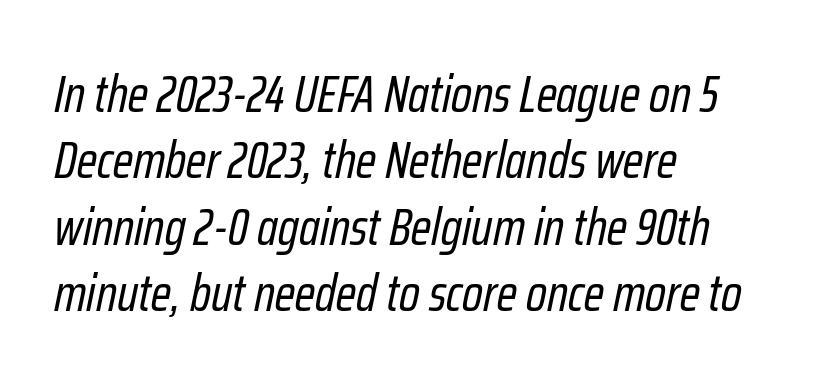
Q: Is the text bold? A: No.
Q: Is the text italic (slanted)? A: Yes, it leans right by about 12 degrees.
Q: Is the text underlined? A: No.
Q: How is the paragraph aligned? A: Left-aligned.
Q: Is the spacing between letters normal or unusually wide? A: Normal.
Q: Is the spacing between lines tight, normal or loose? A: Normal.
Q: Width (condensed, normal, or wide)? A: Condensed.
Q: Stroke contrast? A: Low.
Q: x-height? A: Medium.
Q: Monospaced? A: No.
